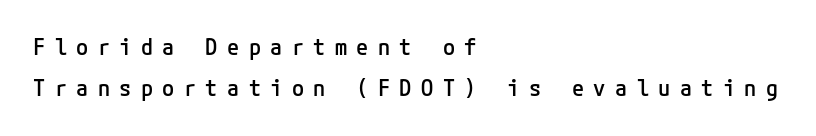
{"italic": "no", "bold": "semi", "underline": "no", "align": "left", "line_spacing_ratio": 1.88, "letter_spacing": "wide", "letter_spacing_em": 0.43, "glyph_px": 22}
